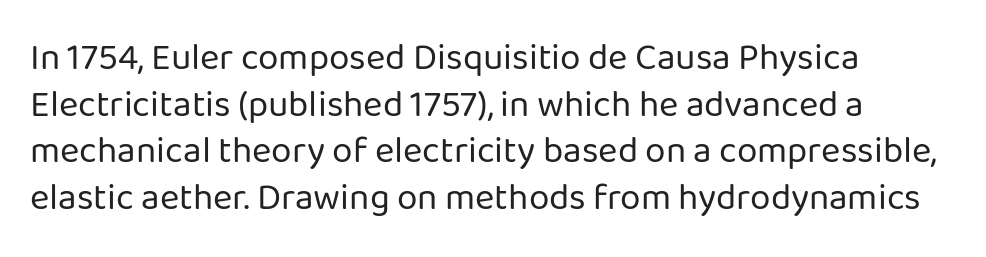
The image shows 37 px regular-weight sans-serif type, upright; set left-aligned, normal line spacing (1.26x), normal letter spacing, not underlined; low stroke contrast and a medium x-height.
